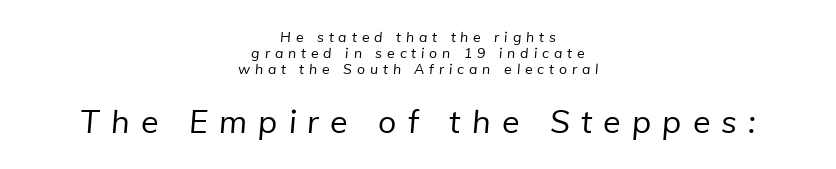
{"serif": "no", "bold": "no", "weight": "regular", "width": "normal", "stroke_contrast": "low", "x_height": "medium", "monospaced": "no", "underline": "no", "align": "center", "line_spacing": "tight", "line_spacing_ratio": 1.14, "letter_spacing": "wide", "letter_spacing_em": 0.35, "larger_block": "second", "size_ratio": 2.29, "glyph_px": 32}
